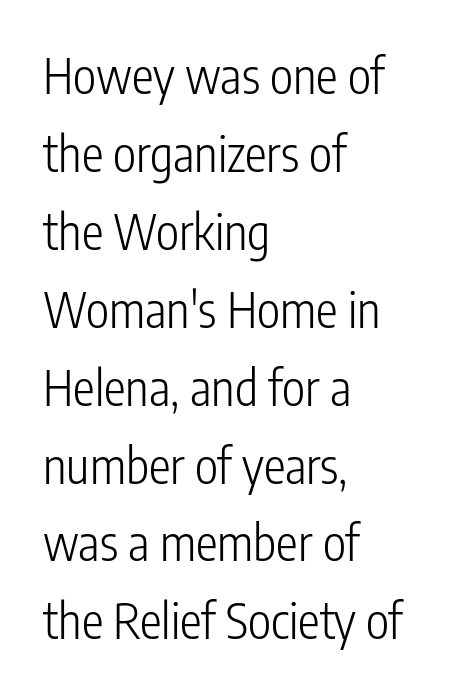
{"serif": "no", "italic": "no", "bold": "no", "weight": "light", "width": "condensed", "stroke_contrast": "low", "x_height": "medium", "monospaced": "no", "underline": "no", "align": "left", "line_spacing": "normal", "line_spacing_ratio": 1.59, "letter_spacing": "normal", "letter_spacing_em": 0.0, "glyph_px": 49}
